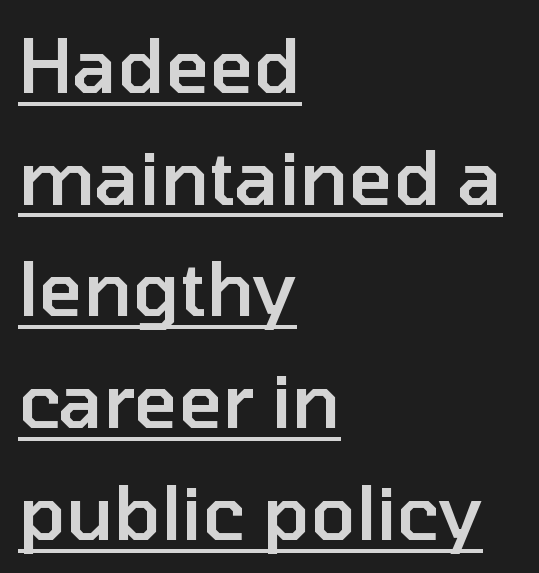
These lines are rendered in a variable-pitch font. Nothing sits at the stroke ends, so this counts as sans-serif. A bit beefed up — I'd call it semibold rather than bold. This is roman type, the default non-slanted kind.
